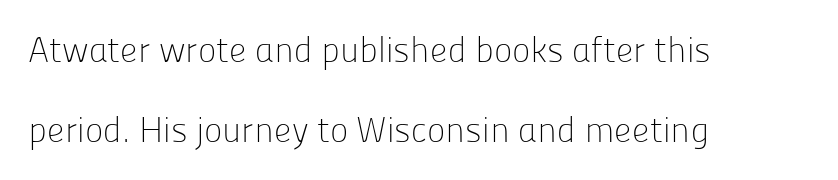
Q: Is the text bold? A: No.
Q: Is the text italic (slanted)? A: No, it is upright.
Q: Is the typeface a serif or a sans-serif typeface? A: Sans-serif.
Q: Is the text underlined? A: No.
Q: How is the paragraph aligned? A: Left-aligned.
Q: Is the spacing between letters normal or unusually wide? A: Normal.
Q: Is the spacing between lines tight, normal or loose? A: Loose.
Q: Width (condensed, normal, or wide)? A: Normal.
Q: Stroke contrast? A: Low.
Q: x-height? A: Medium.
Q: Monospaced? A: No.
